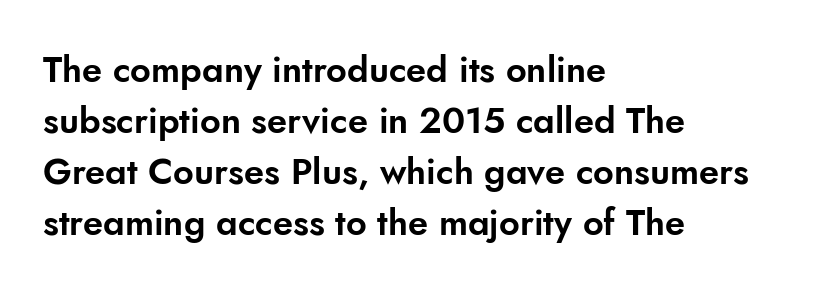
Q: Is the text italic (slanted)? A: No, it is upright.
Q: Is the typeface a serif or a sans-serif typeface? A: Sans-serif.
Q: Is the text underlined? A: No.
Q: How is the paragraph aligned? A: Left-aligned.
Q: Is the spacing between letters normal or unusually wide? A: Normal.
Q: Is the spacing between lines tight, normal or loose? A: Normal.
Q: Width (condensed, normal, or wide)? A: Normal.
Q: Stroke contrast? A: Low.
Q: x-height? A: Small.
Q: Monospaced? A: No.
